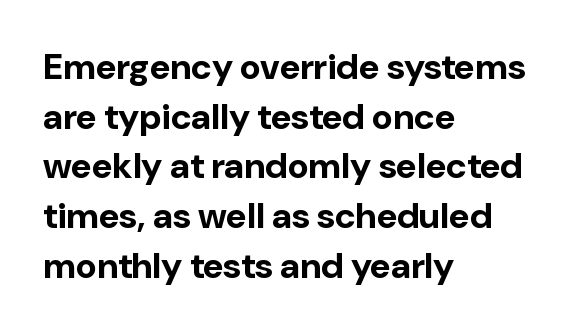
The image shows 36 px bold sans-serif type, upright; set left-aligned, normal line spacing (1.38x), normal letter spacing, not underlined; low stroke contrast and a medium x-height.
